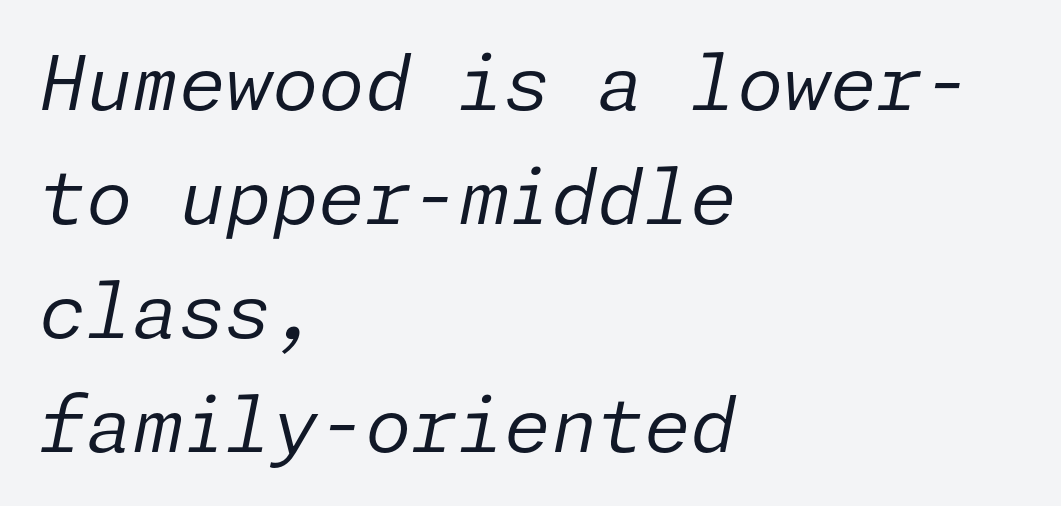
{"italic": "yes", "lean": "right", "slant_degrees": 11, "bold": "no", "weight": "regular", "width": "normal", "stroke_contrast": "low", "x_height": "medium", "underline": "no", "align": "left", "line_spacing": "normal", "line_spacing_ratio": 1.52, "letter_spacing": "normal", "letter_spacing_em": 0.0, "glyph_px": 75}
